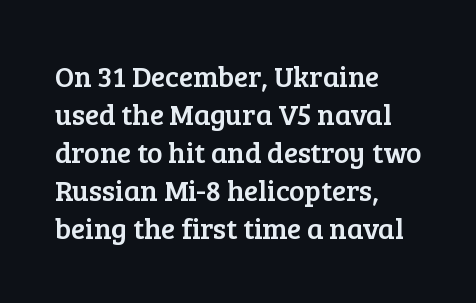
The baseline area is clear. Each new line begins a customary step beneath the previous one. Tracking here is standard; glyphs follow each other at the usual distance. The type family on display is of the serif kind.
